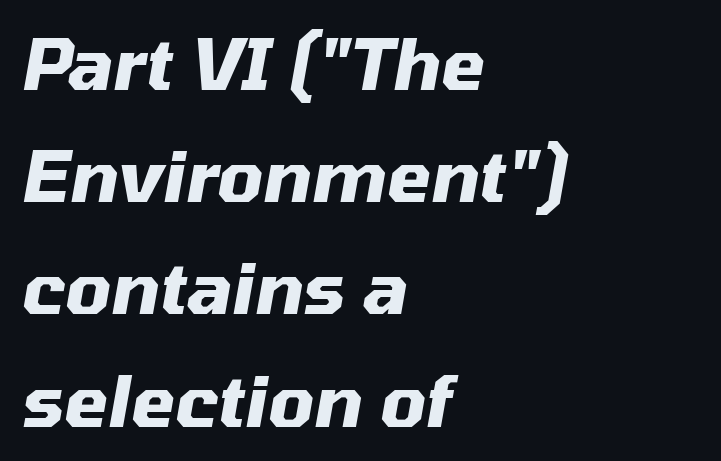
{"italic": "yes", "lean": "right", "slant_degrees": 10, "bold": "yes", "weight": "heavy", "width": "normal", "stroke_contrast": "medium", "x_height": "medium", "monospaced": "no", "underline": "no", "align": "left", "line_spacing": "normal", "line_spacing_ratio": 1.58, "letter_spacing": "normal", "letter_spacing_em": 0.0, "glyph_px": 71}
